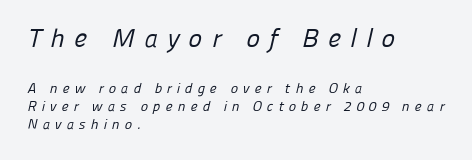
{"bold": "no", "underline": "no", "align": "left", "line_spacing": "normal", "line_spacing_ratio": 1.3, "letter_spacing": "wide", "letter_spacing_em": 0.36, "larger_block": "first", "size_ratio": 1.86, "glyph_px": 26}
